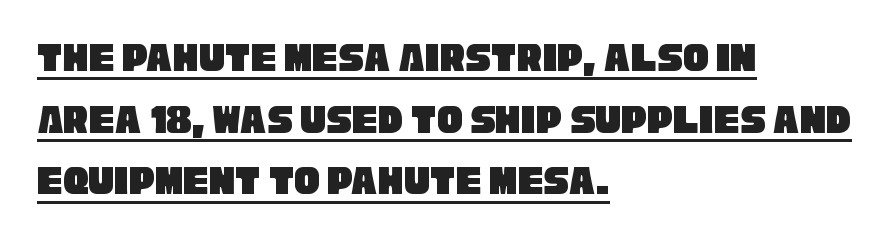
The image shows 42 px condensed sans-serif type; set left-aligned, normal line spacing (1.47x), normal letter spacing, underlined; low stroke contrast and a large x-height.
